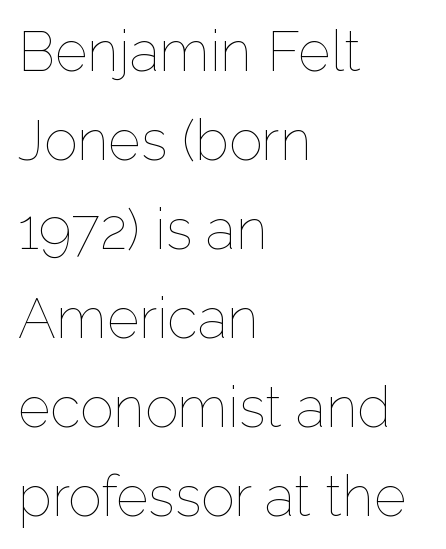
Q: Is the text bold? A: No.
Q: Is the text italic (slanted)? A: No, it is upright.
Q: Is the text underlined? A: No.
Q: How is the paragraph aligned? A: Left-aligned.
Q: Is the spacing between letters normal or unusually wide? A: Normal.
Q: Is the spacing between lines tight, normal or loose? A: Normal.
Q: Width (condensed, normal, or wide)? A: Normal.
Q: Stroke contrast? A: Low.
Q: x-height? A: Medium.
Q: Monospaced? A: No.
